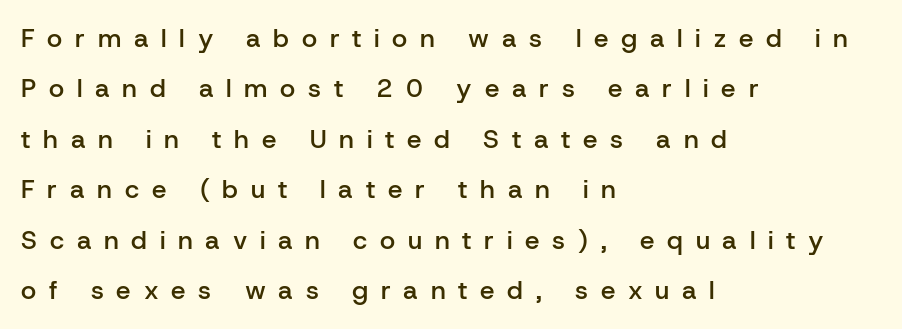
This is moderately heavy type, rendered in semibold. Check under the words: just untouched page. Compared with a centered layout, this one pins lines to the left instead. Display-style spreading of the glyphs; the letterfit is very open. The font's upright variant was chosen for this text. Quick note: interline space is abundant.
